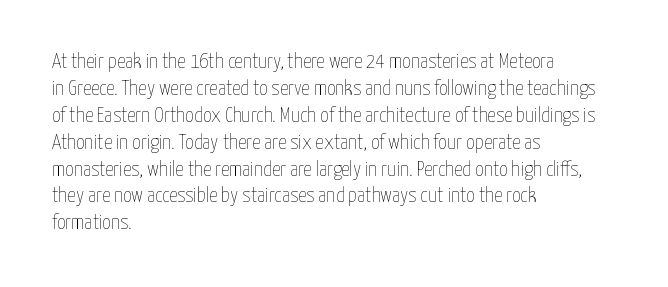
The image shows 21 px text type, upright; set left-aligned, normal line spacing (1.28x), normal letter spacing, not underlined.
